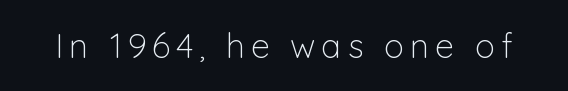
Q: Is the text bold? A: No.
Q: Is the text italic (slanted)? A: No, it is upright.
Q: Is the typeface a serif or a sans-serif typeface? A: Sans-serif.
Q: Is the text underlined? A: No.
Q: Width (condensed, normal, or wide)? A: Normal.
Q: Stroke contrast? A: Low.
Q: x-height? A: Medium.
Q: Monospaced? A: No.
